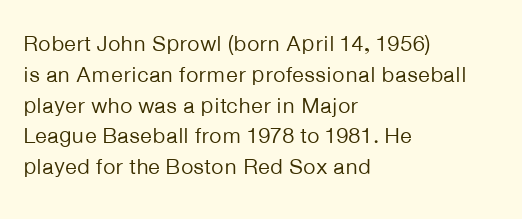
Q: Is the text bold? A: No.
Q: Is the text italic (slanted)? A: No, it is upright.
Q: Is the text underlined? A: No.
Q: How is the paragraph aligned? A: Left-aligned.
Q: Is the spacing between letters normal or unusually wide? A: Normal.
Q: Is the spacing between lines tight, normal or loose? A: Normal.
